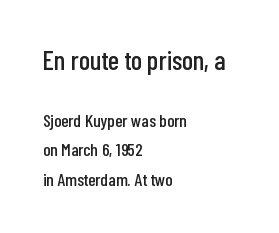
{"italic": "no", "underline": "no", "align": "left", "line_spacing": "normal", "line_spacing_ratio": 1.64, "letter_spacing": "normal", "letter_spacing_em": 0.0, "larger_block": "first", "size_ratio": 1.5, "glyph_px": 27}
